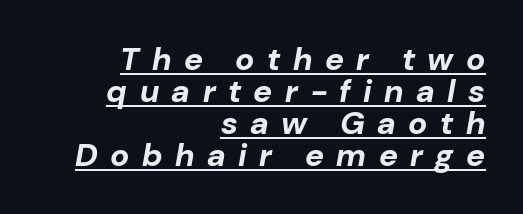
The image shows 32 px bold type, italic (leaning right); set right-aligned, tight line spacing (1.0x), unusually wide letter spacing (+0.39 em), underlined; low stroke contrast and a medium x-height.
